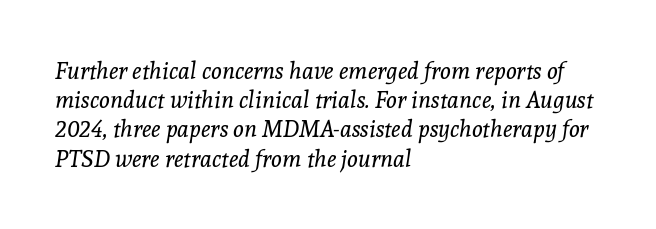
The image shows 23 px text type, italic (leaning right); set left-aligned, normal line spacing (1.27x), normal letter spacing, not underlined.
